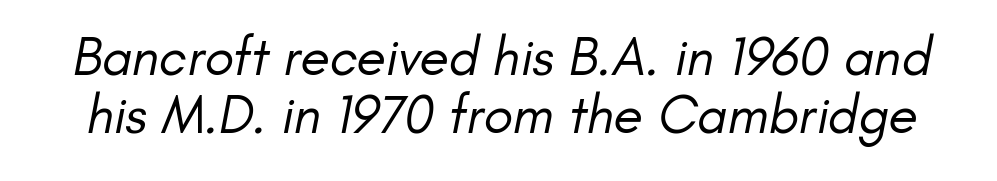
Proportional: the letters do not fall into vertical columns. Beneath every word, the page is bare. Unbolded letterforms with no extra heft. Tightly led — the rows are bunched. The glyphs in this specimen are sans serif.
